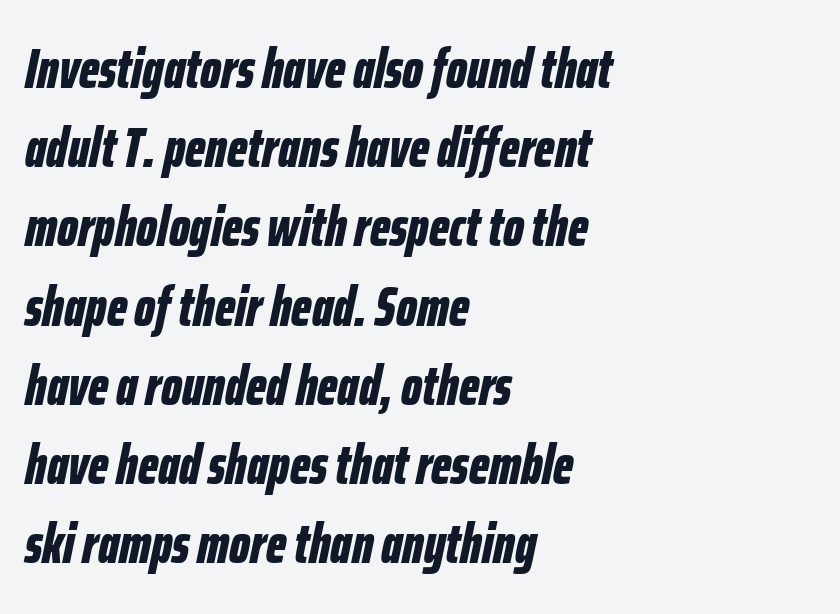
How would I describe the line gaps? Plain and ordinary. Reading down the block, your eye returns to a fixed left position each line. You could not count columns in this text — the font is proportionally spaced. The string is rendered with underlining switched off.
